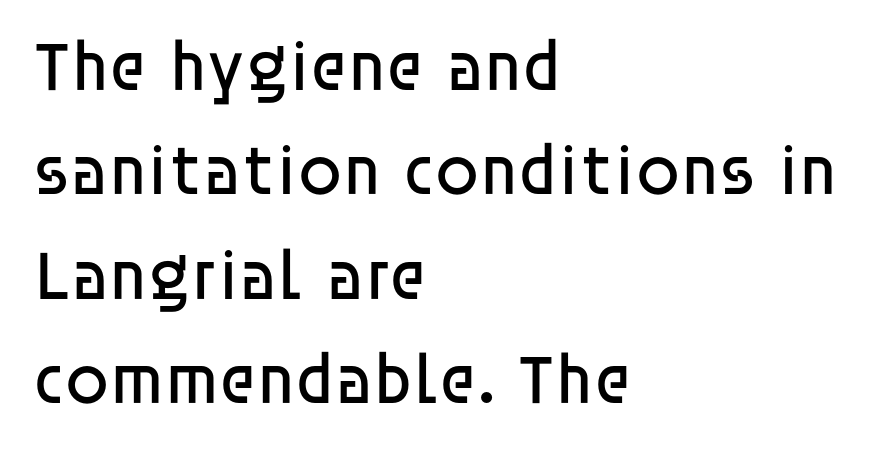
Q: Is the text bold? A: No.
Q: Is the text italic (slanted)? A: No, it is upright.
Q: Is the typeface a serif or a sans-serif typeface? A: Sans-serif.
Q: Is the text underlined? A: No.
Q: How is the paragraph aligned? A: Left-aligned.
Q: Is the spacing between letters normal or unusually wide? A: Normal.
Q: Is the spacing between lines tight, normal or loose? A: Normal.
Q: Width (condensed, normal, or wide)? A: Normal.
Q: Stroke contrast? A: Low.
Q: x-height? A: Large.
Q: Monospaced? A: No.
